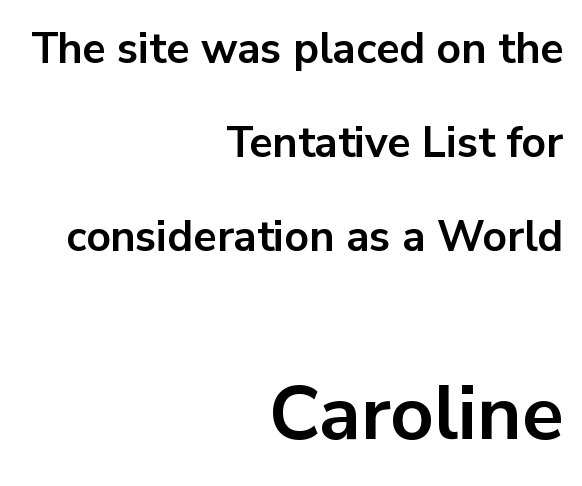
The face used here has the dense, thick strokes of a bold. Just letters on the line, the space beneath them empty. Posture: upright roman. What kind of face is this? One without serifs — a sans.
